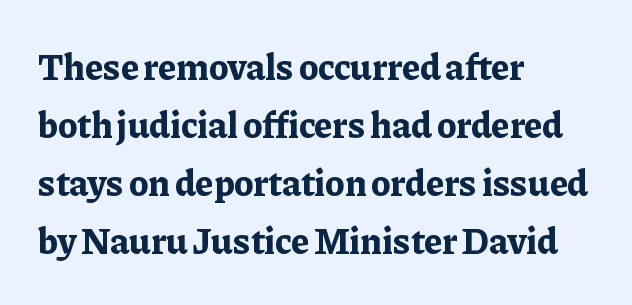
Q: Is the text bold? A: Yes.
Q: Is the text italic (slanted)? A: No, it is upright.
Q: Is the typeface a serif or a sans-serif typeface? A: Serif.
Q: Is the text underlined? A: No.
Q: How is the paragraph aligned? A: Left-aligned.
Q: Is the spacing between letters normal or unusually wide? A: Normal.
Q: Is the spacing between lines tight, normal or loose? A: Normal.
Q: Width (condensed, normal, or wide)? A: Normal.
Q: Stroke contrast? A: Low.
Q: x-height? A: Medium.
Q: Monospaced? A: No.
